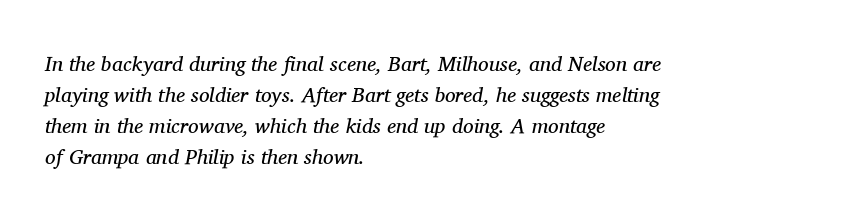
Spacing between characters is what you'd get straight out of the box. Baseline-to-baseline distance is the conventional proportion of letter height. Teacher's note: observe the even left margin — that is flush-left alignment. Unmarked baselines from the first word to the last.
